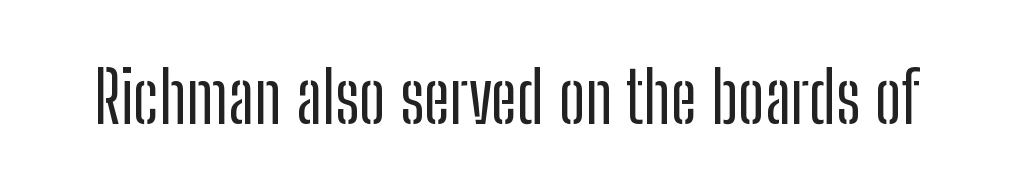
{"serif": "no", "italic": "no", "width": "condensed", "stroke_contrast": "low", "x_height": "medium", "monospaced": "no", "underline": "no", "letter_spacing": "normal", "letter_spacing_em": 0.0, "glyph_px": 71}
